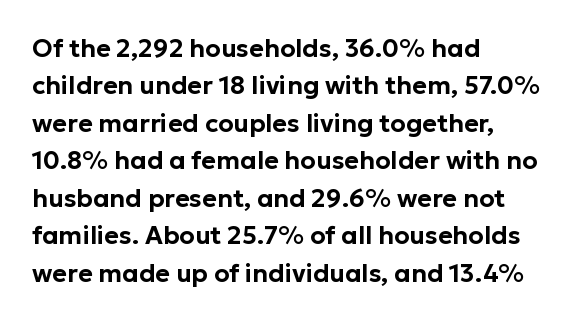
The rendering anchors every line to the left-hand side. The vertical gap from one line to the next is medium. The letterforms sit shoulder to shoulder at normal distance. Lines of text with bare space underneath. This is roman type, the default non-slanted kind.
